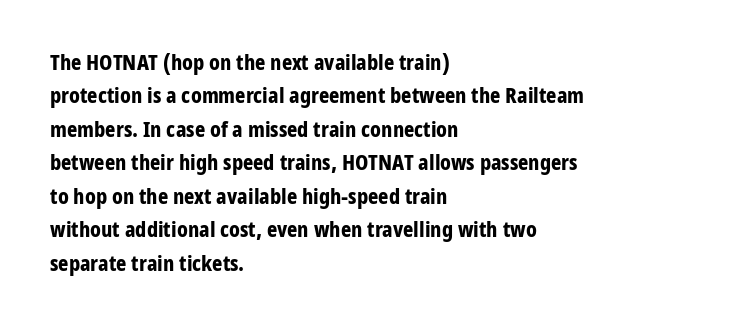
The strip under each line holds only bare page. Between one letter and the next there's only the usual sliver of space. Is there any slant? The stems are plumb. Plenty of ink on the page — the face is bold. Leading matches the norm, producing a regular column.
